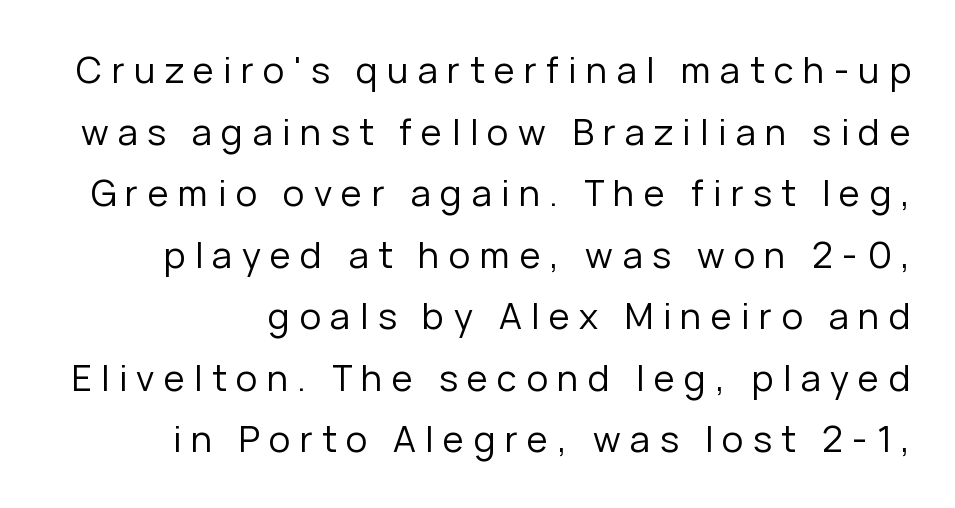
Quick note: not italic, upright. The tracking jumps out immediately: characters are airy and widely separated. Stem width sits at or under what a default text font uses. The baseline area is clear.
